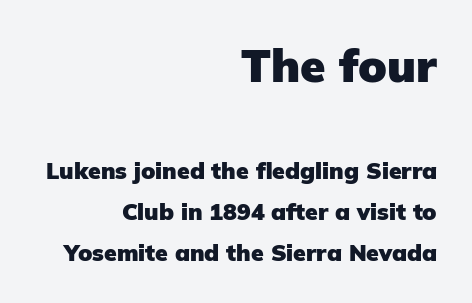
{"serif": "no", "italic": "no", "bold": "yes", "weight": "heavy", "width": "normal", "stroke_contrast": "low", "x_height": "medium", "monospaced": "no", "underline": "no", "align": "right", "line_spacing_ratio": 1.8, "letter_spacing": "normal", "letter_spacing_em": 0.0, "larger_block": "first", "size_ratio": 2.0, "glyph_px": 46}
